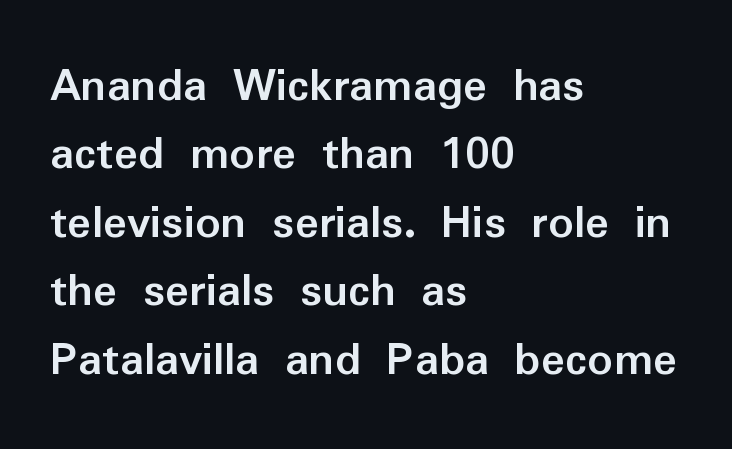
Students, this is bold: see how much ink each stroke carries. In terms of leading, this rendering sits right in the middle. Unlike italic type, these characters show no tilt at all. The type family on display is of the sans-serif kind. Each row of text sits above clean, open space.
